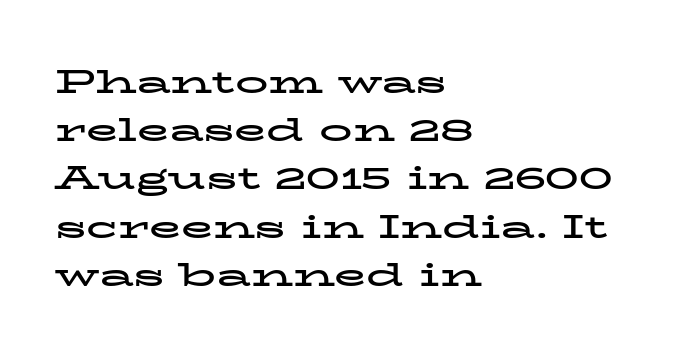
{"serif": "yes", "italic": "no", "bold": "yes", "weight": "bold", "width": "wide", "stroke_contrast": "low", "x_height": "medium", "monospaced": "no", "underline": "no", "align": "left", "line_spacing": "normal", "line_spacing_ratio": 1.46, "letter_spacing": "normal", "letter_spacing_em": 0.0, "glyph_px": 33}
